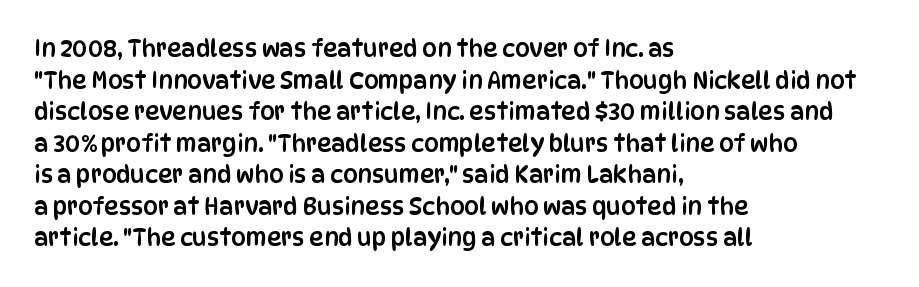
The letterforms sit shoulder to shoulder at normal distance. The paragraph has a hard left edge and a soft right edge. A clean baseline with only descenders dipping below it. No italicization has been applied; the sample stays upright.
